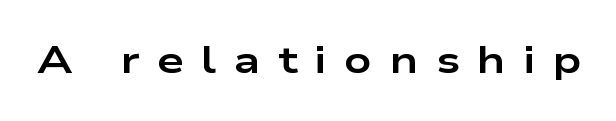
Q: Is the text bold? A: Yes.
Q: Is the text italic (slanted)? A: No, it is upright.
Q: Is the typeface a serif or a sans-serif typeface? A: Sans-serif.
Q: Is the text underlined? A: No.
Q: Is the spacing between letters normal or unusually wide? A: Unusually wide.
Q: Width (condensed, normal, or wide)? A: Wide.
Q: Stroke contrast? A: Low.
Q: x-height? A: Medium.
Q: Monospaced? A: No.
